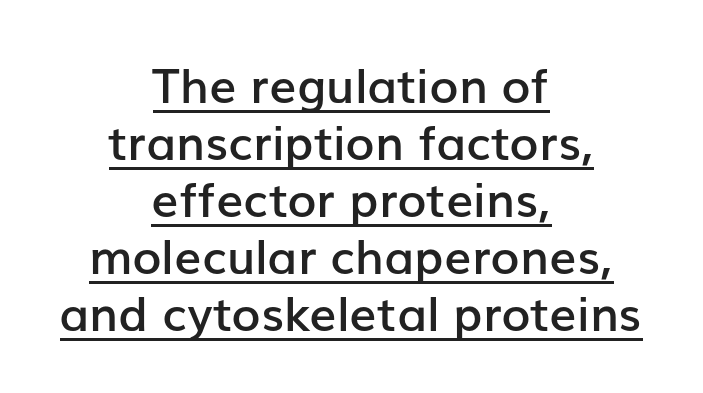
Q: Is the text bold? A: Semi-bold.
Q: Is the text italic (slanted)? A: No, it is upright.
Q: Is the typeface a serif or a sans-serif typeface? A: Sans-serif.
Q: Is the text underlined? A: Yes.
Q: How is the paragraph aligned? A: Centered.
Q: Is the spacing between letters normal or unusually wide? A: Normal.
Q: Width (condensed, normal, or wide)? A: Normal.
Q: Stroke contrast? A: Low.
Q: x-height? A: Medium.
Q: Monospaced? A: No.
